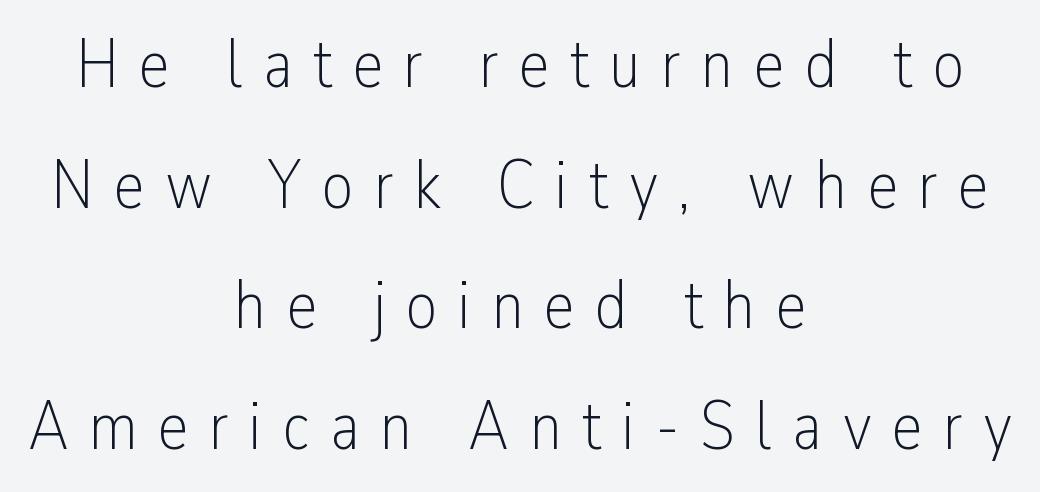
This rendering features lettering with no underline. Does the lettering tilt? It doesn't — this is upright. Summary of weight: not heavy and not bold. Varying glyph widths throughout — classic text-font behaviour. Tracking here is generous; glyphs stand well apart from one another.
